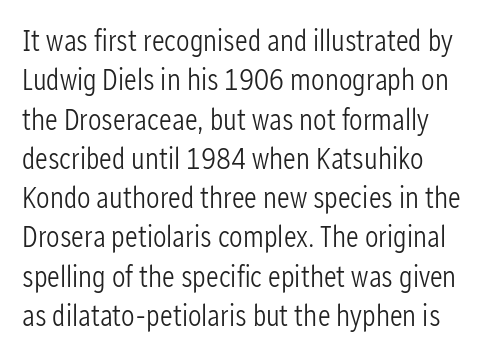
Q: Is the text bold? A: No.
Q: Is the text italic (slanted)? A: No, it is upright.
Q: Is the typeface a serif or a sans-serif typeface? A: Sans-serif.
Q: Is the text underlined? A: No.
Q: Is the spacing between letters normal or unusually wide? A: Normal.
Q: Is the spacing between lines tight, normal or loose? A: Normal.
Q: Width (condensed, normal, or wide)? A: Condensed.
Q: Stroke contrast? A: Low.
Q: x-height? A: Medium.
Q: Monospaced? A: No.
